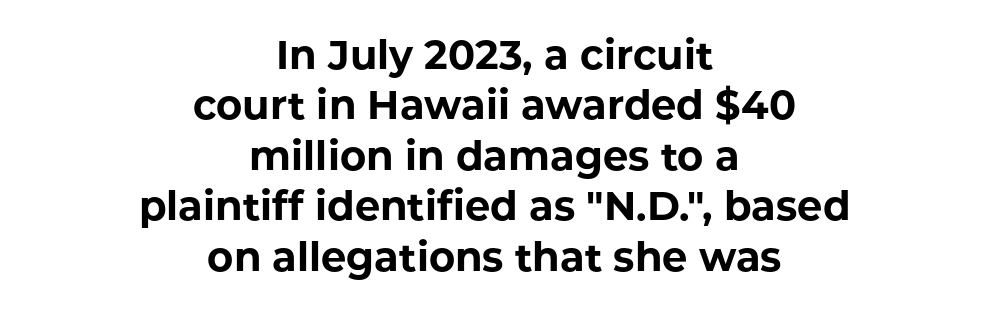
The image shows 40 px bold sans-serif type, upright; set centered, normal line spacing (1.26x), normal letter spacing, not underlined; low stroke contrast and a medium x-height.
